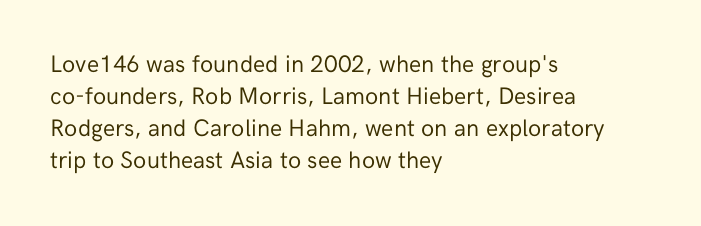
The image shows 24 px text type, upright; set left-aligned, normal line spacing (1.33x), normal letter spacing, not underlined.
